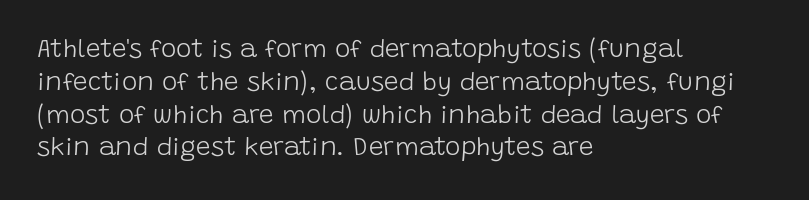
The image shows 26 px text type, upright; set left-aligned, normal line spacing (1.26x), normal letter spacing, not underlined.
